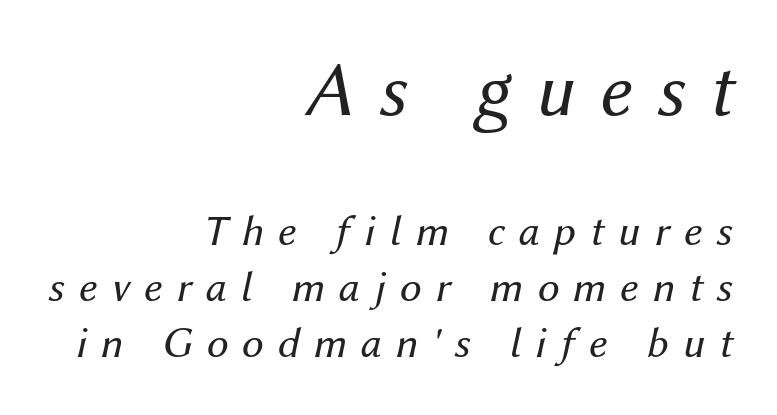
{"italic": "yes", "lean": "right", "slant_degrees": 12, "bold": "no", "weight": "regular", "width": "normal", "stroke_contrast": "medium", "x_height": "medium", "monospaced": "no", "underline": "no", "align": "right", "line_spacing": "normal", "line_spacing_ratio": 1.27, "letter_spacing": "wide", "letter_spacing_em": 0.32, "larger_block": "first", "size_ratio": 1.75, "glyph_px": 77}
